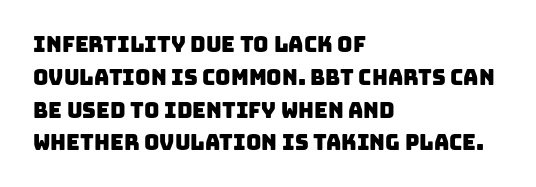
Characters follow at the spacing the type designer built in. Is the block centered? No — it sits flush against the left margin. No word sits above an underline. A typesetter would call this leading conventional body-copy spacing.
